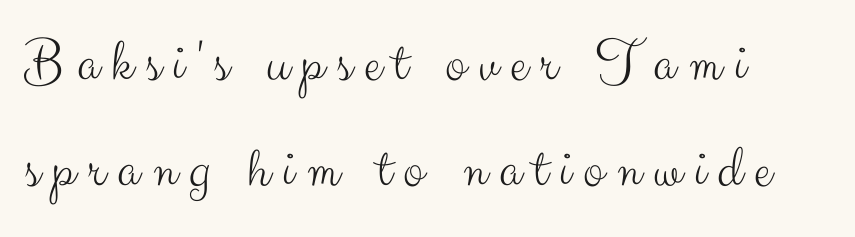
{"serif": "no", "bold": "no", "weight": "light", "width": "normal", "stroke_contrast": "medium", "x_height": "small", "monospaced": "no", "underline": "no", "align": "left", "line_spacing_ratio": 1.74, "letter_spacing": "wide", "letter_spacing_em": 0.2, "glyph_px": 61}
